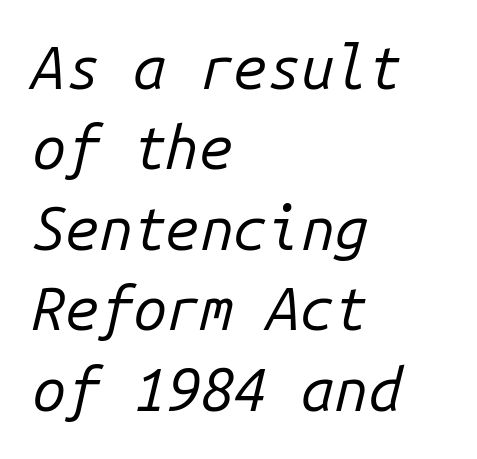
{"italic": "yes", "lean": "right", "slant_degrees": 14, "bold": "no", "weight": "regular", "width": "normal", "stroke_contrast": "low", "x_height": "medium", "monospaced": "yes", "underline": "no", "align": "left", "line_spacing": "normal", "line_spacing_ratio": 1.34, "letter_spacing": "normal", "letter_spacing_em": 0.0, "glyph_px": 60}
